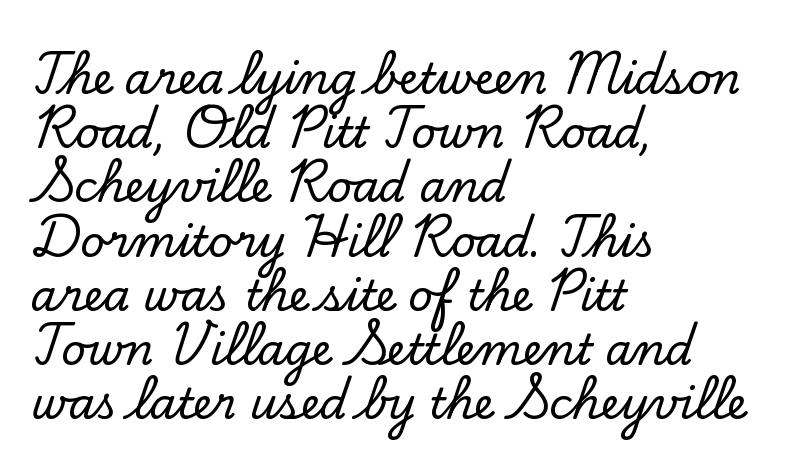
{"serif": "yes", "width": "normal", "stroke_contrast": "low", "x_height": "small", "monospaced": "no", "underline": "no", "align": "left", "line_spacing": "normal", "line_spacing_ratio": 1.26, "letter_spacing": "normal", "letter_spacing_em": 0.0, "glyph_px": 43}
